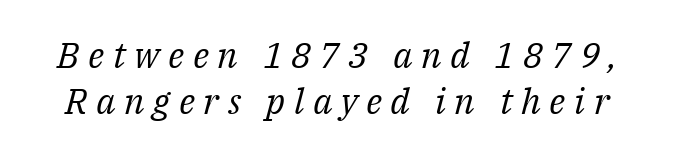
Decoration check: the copy has no underline. The whole block is typeset with a tilt. The rendering shows small feet on the letterforms — a serif design. Observe the wide spacing: letters keep a clear distance from each other.
